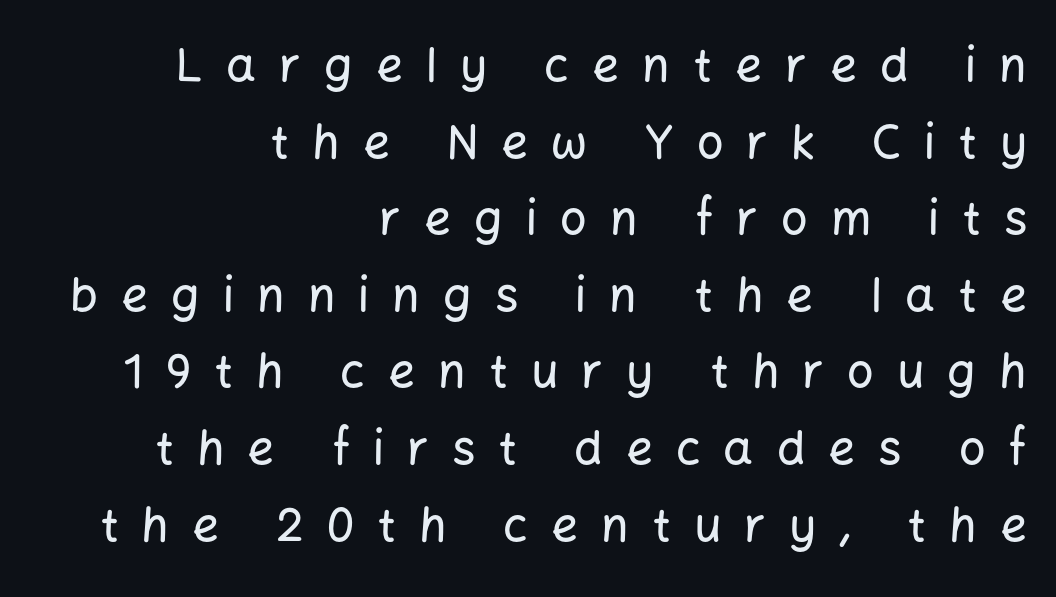
Here the glyphs are tracked loosely, breaking word shapes into spaced letters. Font category for this specimen: sans-serif. The passage shown is typed in a proportional face where columns would drift. This block has exactly the height ordinary leading produces.
